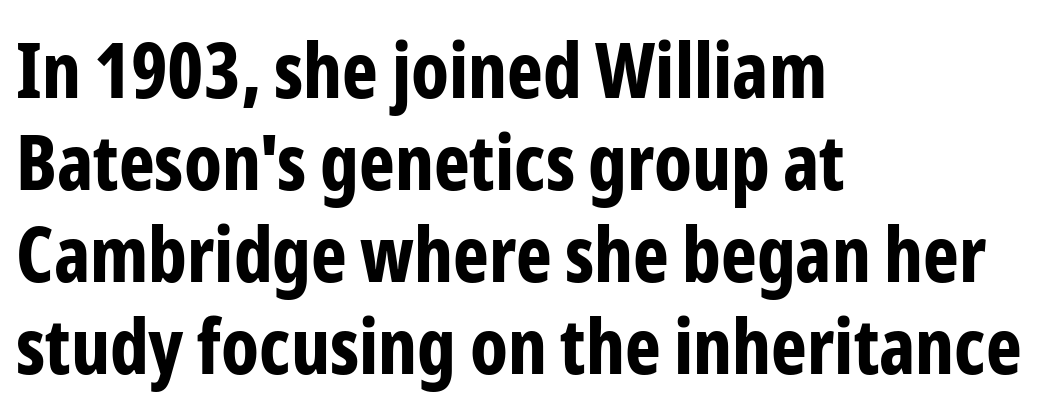
Q: Is the text bold? A: Yes.
Q: Is the text italic (slanted)? A: No, it is upright.
Q: Is the typeface a serif or a sans-serif typeface? A: Sans-serif.
Q: Is the text underlined? A: No.
Q: How is the paragraph aligned? A: Left-aligned.
Q: Is the spacing between letters normal or unusually wide? A: Normal.
Q: Width (condensed, normal, or wide)? A: Condensed.
Q: Stroke contrast? A: Low.
Q: x-height? A: Medium.
Q: Monospaced? A: No.
